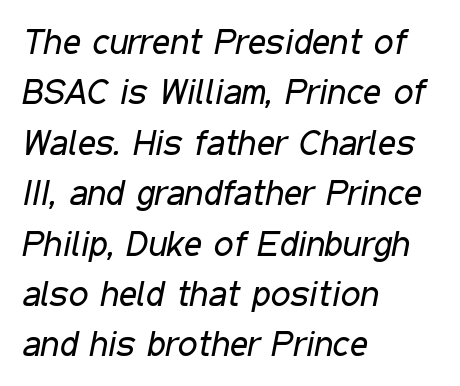
{"italic": "yes", "lean": "right", "slant_degrees": 11, "bold": "no", "weight": "regular", "width": "condensed", "stroke_contrast": "low", "x_height": "medium", "monospaced": "no", "underline": "no", "align": "left", "line_spacing": "normal", "line_spacing_ratio": 1.44, "letter_spacing": "normal", "letter_spacing_em": 0.0, "glyph_px": 35}
